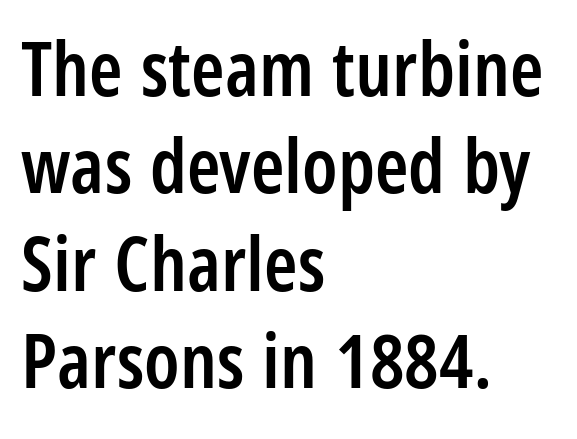
The image shows 76 px semibold, condensed sans-serif type, upright; set left-aligned, normal line spacing (1.28x), normal letter spacing, not underlined; low stroke contrast and a large x-height.
